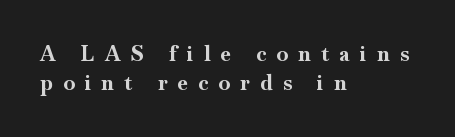
{"italic": "no", "bold": "yes", "underline": "no", "align": "left", "line_spacing": "normal", "line_spacing_ratio": 1.38, "letter_spacing": "wide", "letter_spacing_em": 0.49, "glyph_px": 21}
